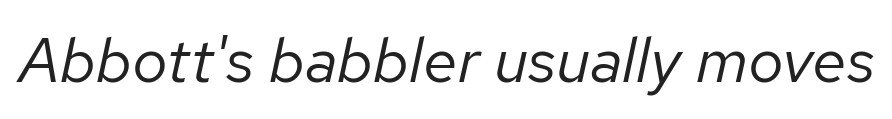
What stands out about the letter spacing? Nothing — it is the standard amount. The passage shown is not underscored anywhere. Do the characters align in a grid? No, the font is proportional. Stem width sits at or under what a default text font uses. Every character sits at an angle, as italics do.
